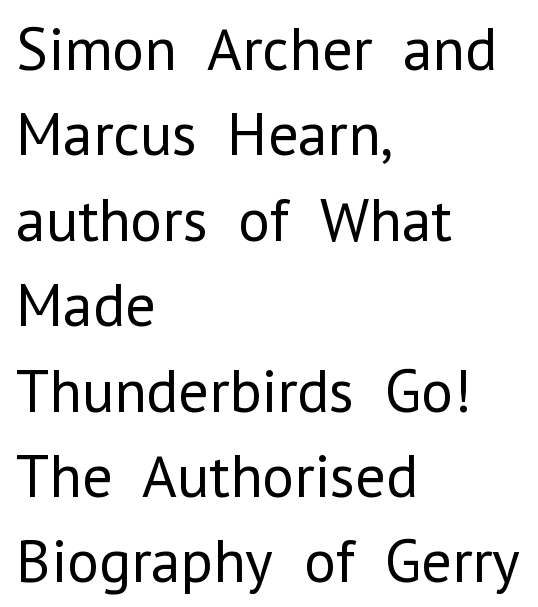
{"serif": "no", "italic": "no", "bold": "no", "weight": "regular", "width": "normal", "stroke_contrast": "low", "x_height": "medium", "monospaced": "no", "underline": "no", "align": "left", "line_spacing": "normal", "line_spacing_ratio": 1.4, "letter_spacing": "normal", "letter_spacing_em": 0.0, "glyph_px": 61}
